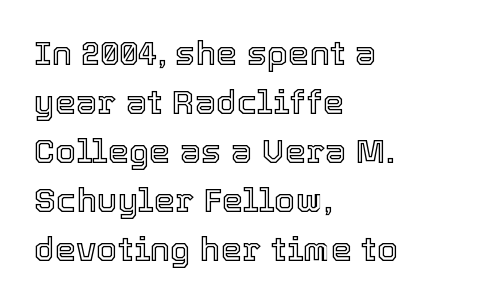
The image shows 34 px text type, upright; set left-aligned, normal line spacing (1.44x), normal letter spacing, not underlined; a medium x-height.
